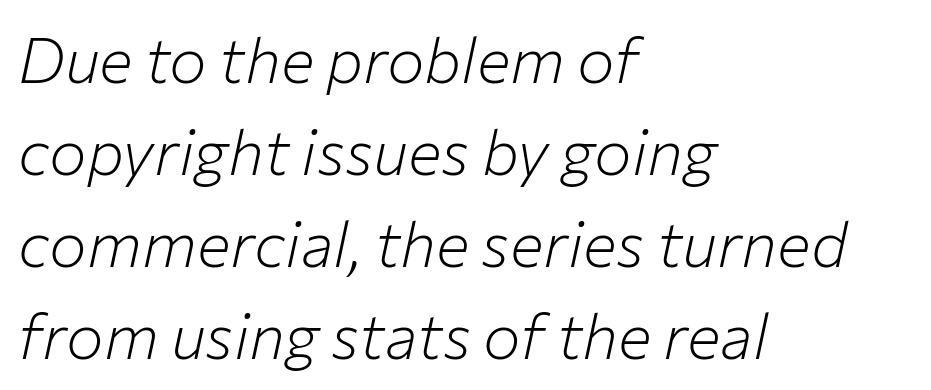
Q: Is the text bold? A: No.
Q: Is the text italic (slanted)? A: Yes, it leans right by about 12 degrees.
Q: Is the text underlined? A: No.
Q: How is the paragraph aligned? A: Left-aligned.
Q: Is the spacing between letters normal or unusually wide? A: Normal.
Q: Is the spacing between lines tight, normal or loose? A: Normal.
Q: Width (condensed, normal, or wide)? A: Normal.
Q: Stroke contrast? A: Low.
Q: x-height? A: Medium.
Q: Monospaced? A: No.
